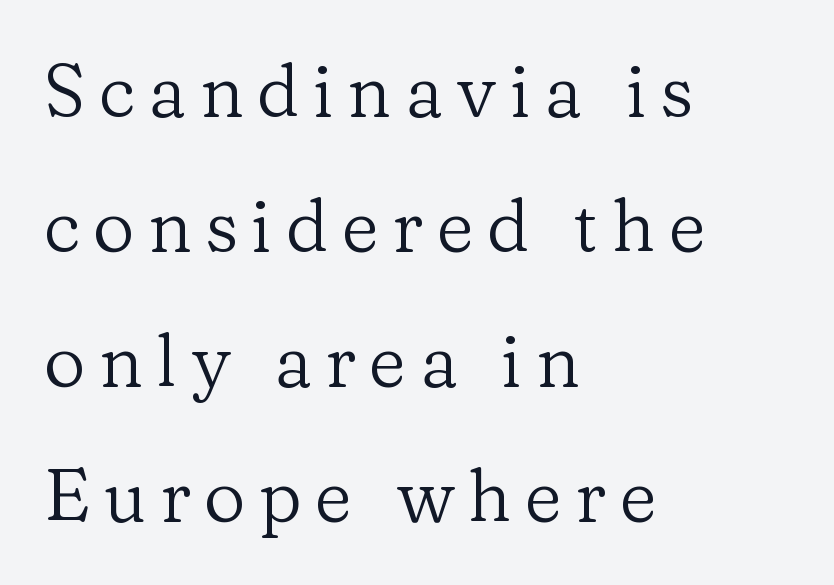
The image shows 73 px regular-weight serif type, upright; set left-aligned, line spacing 1.85x, not underlined; low stroke contrast and a medium x-height.
